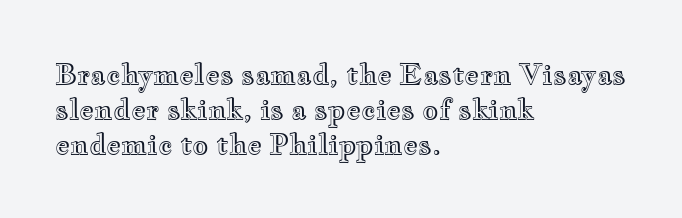
The image shows 28 px wide type, upright; set left-aligned, normal line spacing (1.25x), normal letter spacing, not underlined; a small x-height.
